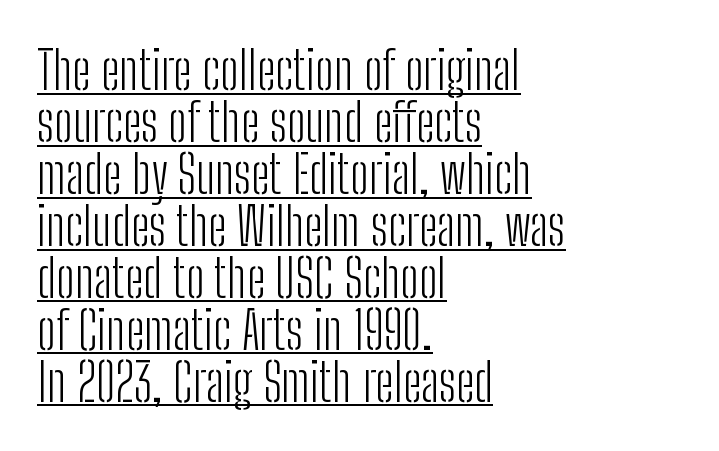
Q: Is the text bold? A: No.
Q: Is the text italic (slanted)? A: No, it is upright.
Q: Is the typeface a serif or a sans-serif typeface? A: Sans-serif.
Q: Is the text underlined? A: Yes.
Q: How is the paragraph aligned? A: Left-aligned.
Q: Is the spacing between letters normal or unusually wide? A: Normal.
Q: Is the spacing between lines tight, normal or loose? A: Tight.
Q: Width (condensed, normal, or wide)? A: Condensed.
Q: Stroke contrast? A: Low.
Q: x-height? A: Medium.
Q: Monospaced? A: No.
